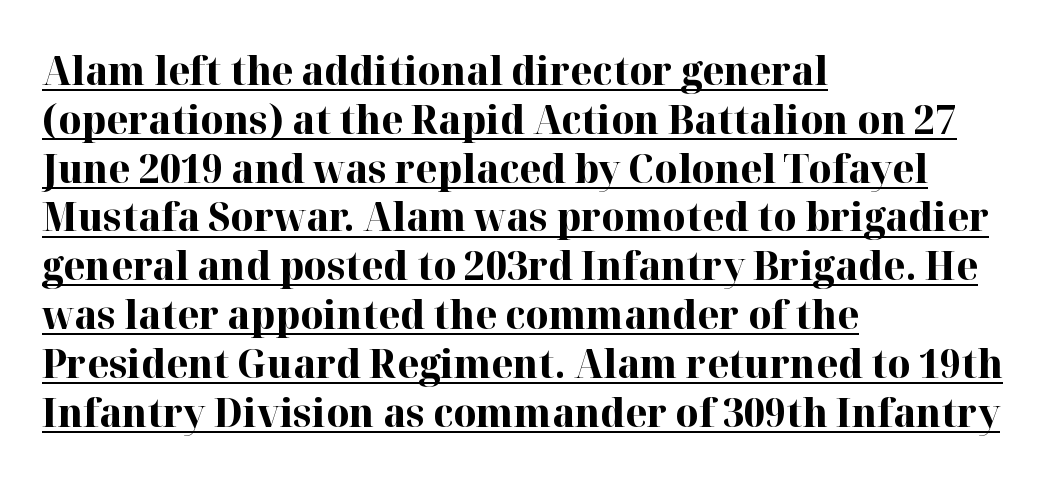
The setting favours the left margin, as ordinary paragraphs usually do. Somebody hit Ctrl+U on this one — the words are underlined. Designer's note — italics off, roman on. A typesetter would label this face a serif. Students, this is bold: see how much ink each stroke carries. The rendering uses natural spacing where letterforms have individual widths.
